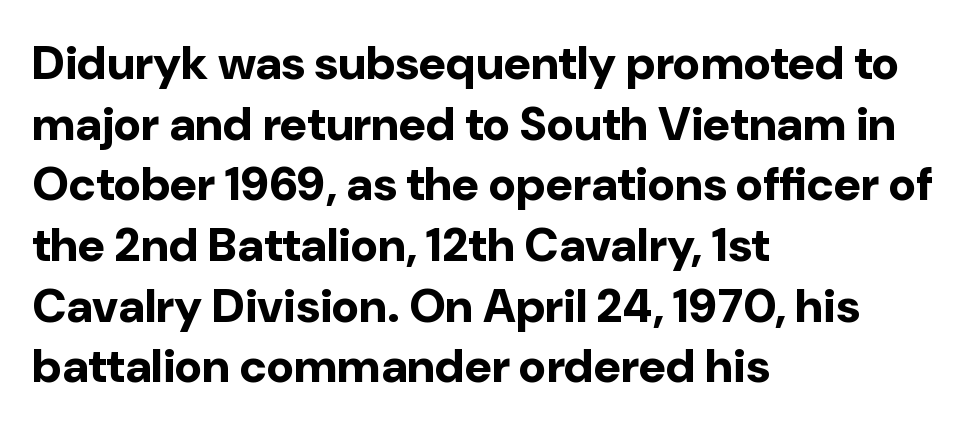
{"serif": "no", "italic": "no", "bold": "yes", "weight": "bold", "width": "normal", "stroke_contrast": "low", "x_height": "medium", "monospaced": "no", "underline": "no", "align": "left", "line_spacing": "normal", "line_spacing_ratio": 1.29, "letter_spacing": "normal", "letter_spacing_em": 0.0, "glyph_px": 47}
